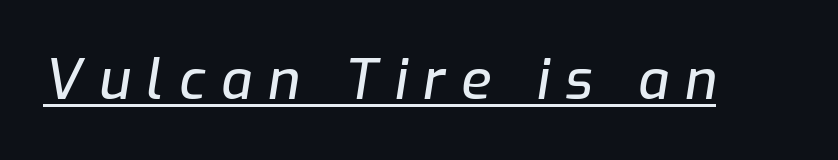
Q: Is the text italic (slanted)? A: Yes, it leans right by about 9 degrees.
Q: Is the text underlined? A: Yes.
Q: Is the spacing between letters normal or unusually wide? A: Unusually wide.
Q: Width (condensed, normal, or wide)? A: Normal.
Q: Stroke contrast? A: Low.
Q: x-height? A: Medium.
Q: Monospaced? A: No.
